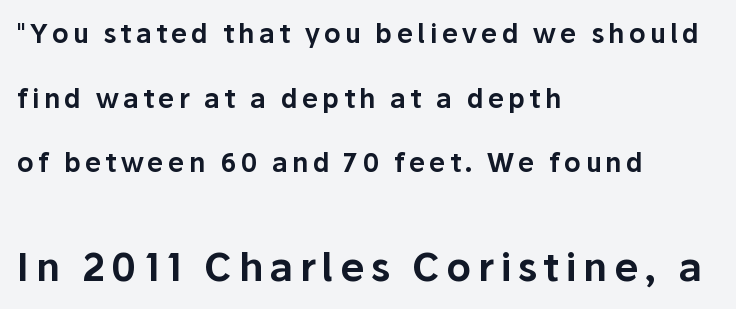
The image shows 39 px sans-serif type, upright; set left-aligned, loose line spacing (2.49x), not underlined; the second (bottom) block is 1.5x larger; low stroke contrast and a medium x-height.
